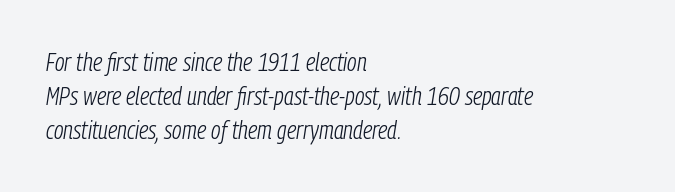
{"italic": "yes", "lean": "right", "slant_degrees": 9, "bold": "no", "underline": "no", "align": "left", "line_spacing": "normal", "line_spacing_ratio": 1.37, "letter_spacing": "normal", "letter_spacing_em": 0.0, "glyph_px": 25}
